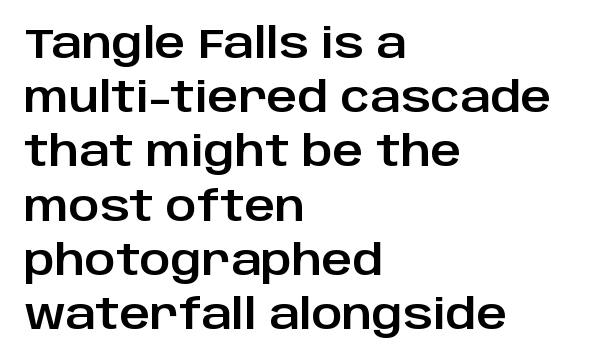
The image shows 42 px sans-serif type, upright; set left-aligned, normal line spacing (1.29x), normal letter spacing, not underlined; low stroke contrast and a large x-height.
